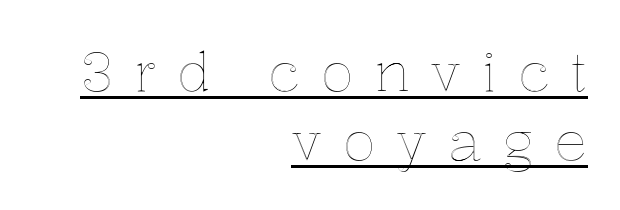
Q: Is the text italic (slanted)? A: No, it is upright.
Q: Is the text underlined? A: Yes.
Q: How is the paragraph aligned? A: Right-aligned.
Q: Is the spacing between letters normal or unusually wide? A: Unusually wide.
Q: Is the spacing between lines tight, normal or loose? A: Normal.
Q: Width (condensed, normal, or wide)? A: Normal.
Q: x-height? A: Medium.
Q: Monospaced? A: No.
